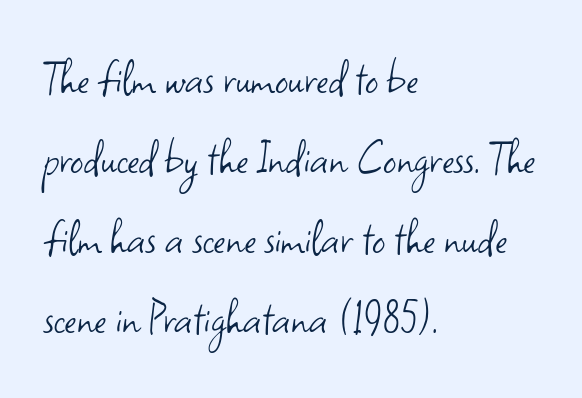
Q: Is the text bold? A: No.
Q: Is the text italic (slanted)? A: Yes.
Q: Is the typeface a serif or a sans-serif typeface? A: Sans-serif.
Q: Is the text underlined? A: No.
Q: How is the paragraph aligned? A: Left-aligned.
Q: Is the spacing between letters normal or unusually wide? A: Normal.
Q: Is the spacing between lines tight, normal or loose? A: Normal.
Q: Width (condensed, normal, or wide)? A: Normal.
Q: Stroke contrast? A: Low.
Q: x-height? A: Small.
Q: Monospaced? A: No.
